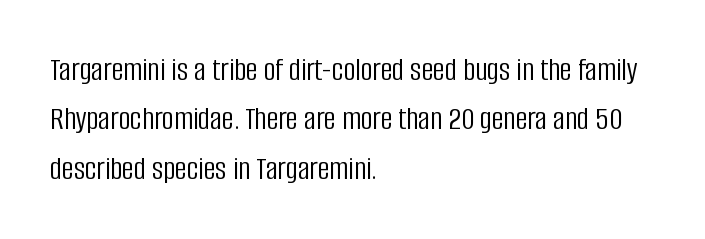
{"serif": "no", "italic": "no", "bold": "no", "weight": "light", "width": "condensed", "stroke_contrast": "low", "x_height": "large", "monospaced": "no", "underline": "no", "align": "left", "line_spacing": "normal", "line_spacing_ratio": 1.5, "letter_spacing": "normal", "letter_spacing_em": 0.0, "glyph_px": 33}
